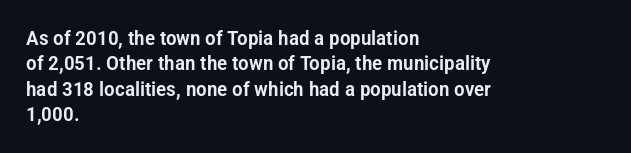
Q: Is the text italic (slanted)? A: No, it is upright.
Q: Is the text underlined? A: No.
Q: How is the paragraph aligned? A: Left-aligned.
Q: Is the spacing between letters normal or unusually wide? A: Normal.
Q: Is the spacing between lines tight, normal or loose? A: Normal.
